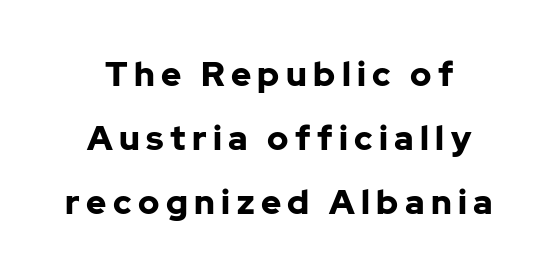
{"serif": "no", "italic": "no", "bold": "yes", "weight": "bold", "width": "normal", "stroke_contrast": "low", "x_height": "medium", "monospaced": "no", "underline": "no", "align": "center", "line_spacing_ratio": 1.88, "glyph_px": 34}
